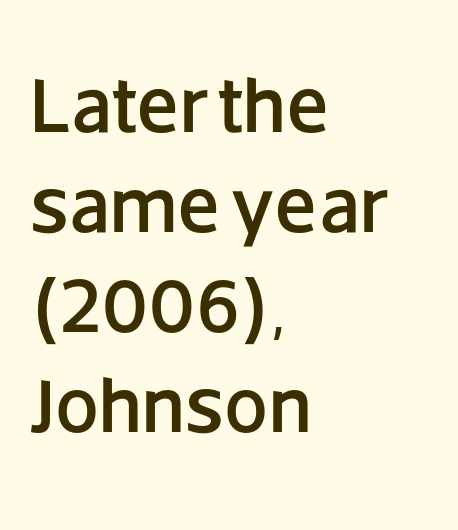
Q: Is the text italic (slanted)? A: No, it is upright.
Q: Is the typeface a serif or a sans-serif typeface? A: Sans-serif.
Q: Is the text underlined? A: No.
Q: How is the paragraph aligned? A: Left-aligned.
Q: Is the spacing between letters normal or unusually wide? A: Normal.
Q: Is the spacing between lines tight, normal or loose? A: Normal.
Q: Width (condensed, normal, or wide)? A: Normal.
Q: Stroke contrast? A: Low.
Q: x-height? A: Large.
Q: Monospaced? A: No.
